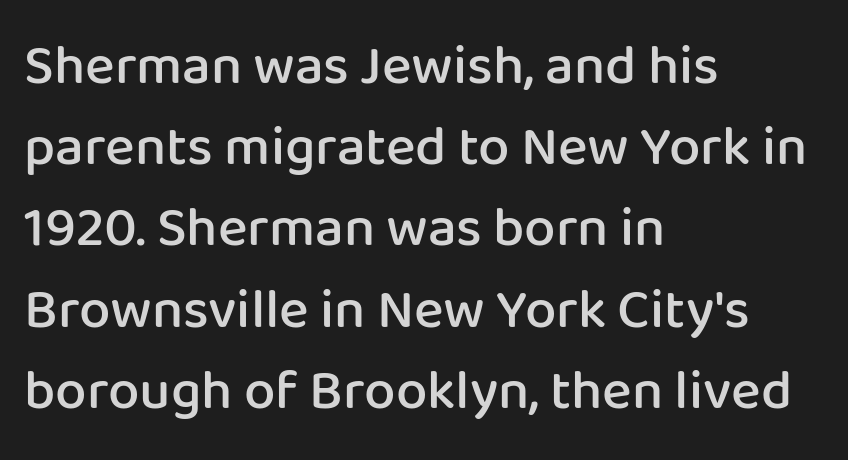
Q: Is the text bold? A: Semi-bold.
Q: Is the text italic (slanted)? A: No, it is upright.
Q: Is the typeface a serif or a sans-serif typeface? A: Sans-serif.
Q: Is the text underlined? A: No.
Q: How is the paragraph aligned? A: Left-aligned.
Q: Is the spacing between letters normal or unusually wide? A: Normal.
Q: Is the spacing between lines tight, normal or loose? A: Normal.
Q: Width (condensed, normal, or wide)? A: Normal.
Q: Stroke contrast? A: Low.
Q: x-height? A: Medium.
Q: Monospaced? A: No.
